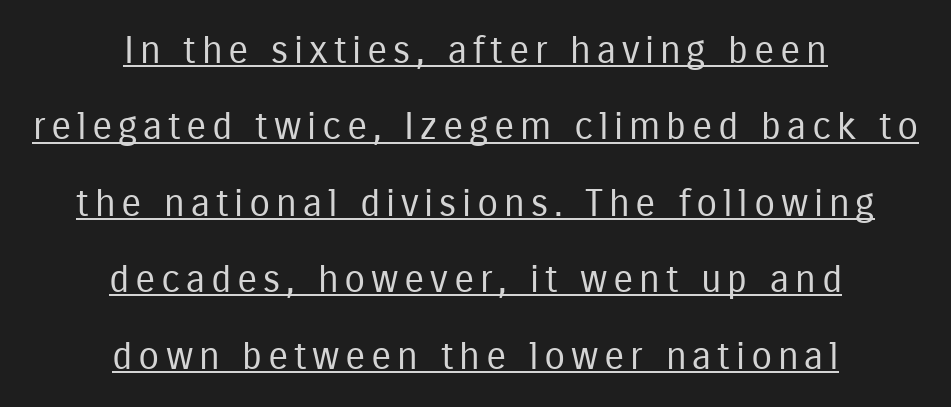
Q: Is the text bold? A: No.
Q: Is the text italic (slanted)? A: No, it is upright.
Q: Is the typeface a serif or a sans-serif typeface? A: Sans-serif.
Q: Is the text underlined? A: Yes.
Q: How is the paragraph aligned? A: Centered.
Q: Is the spacing between lines tight, normal or loose? A: Loose.
Q: Width (condensed, normal, or wide)? A: Condensed.
Q: Stroke contrast? A: Low.
Q: x-height? A: Medium.
Q: Monospaced? A: No.
